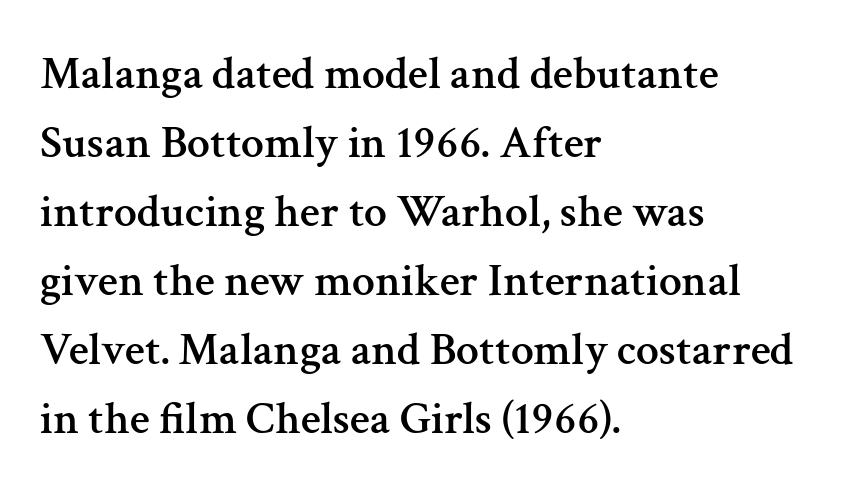
The image shows 46 px serif type, upright; set left-aligned, normal line spacing (1.5x), normal letter spacing, not underlined; medium stroke contrast and a medium x-height.
